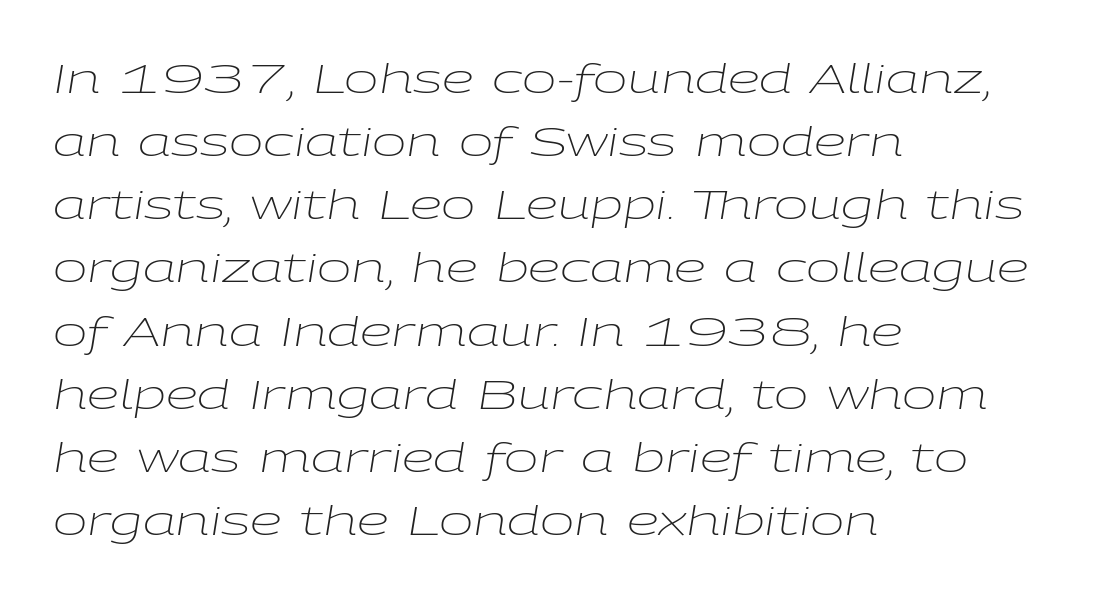
There is no visible air inserted between adjacent glyphs. Every character sits at an angle, as italics do. Only glyphs here, with clear space below each row. Each line starts at the same left margin while the right side varies. Is there much room between lines? A standard amount, neither cramped nor airy.
